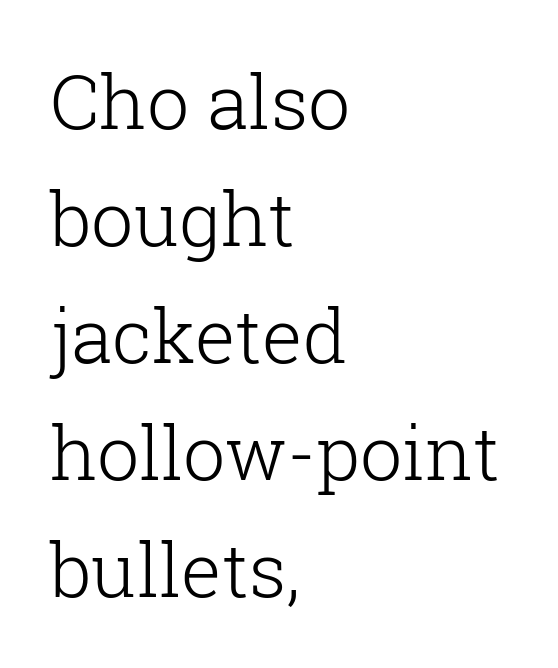
The image shows 75 px light serif type, upright; set left-aligned, normal line spacing (1.56x), normal letter spacing, not underlined; low stroke contrast and a medium x-height.
